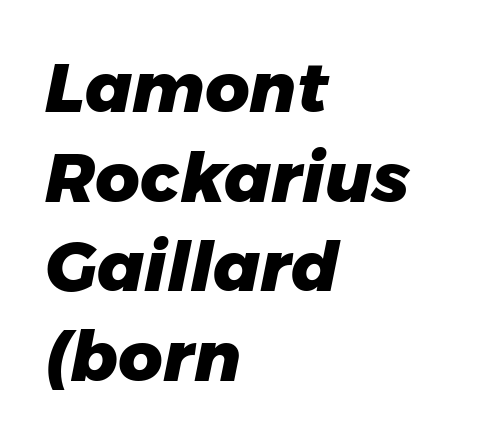
The image shows 69 px heavy type, italic (leaning right); set left-aligned, normal line spacing (1.3x), normal letter spacing, not underlined; low stroke contrast and a medium x-height.
